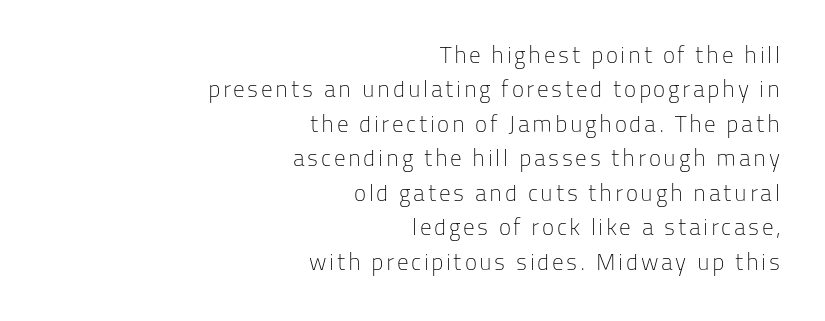
Horizontally, the lines are justified to the trailing edge only. Nope, not italic — everything's standing straight. The leading is moderate, giving the passage an even texture. The passage shown is not underscored anywhere. The weight would be labelled regular, book, light, or lighter still.
